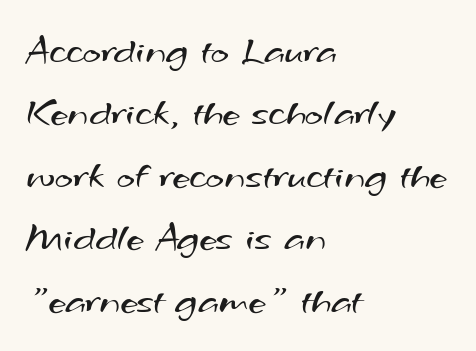
Q: Is the text bold? A: No.
Q: Is the typeface a serif or a sans-serif typeface? A: Sans-serif.
Q: Is the text underlined? A: No.
Q: How is the paragraph aligned? A: Left-aligned.
Q: Is the spacing between letters normal or unusually wide? A: Normal.
Q: Is the spacing between lines tight, normal or loose? A: Normal.
Q: Width (condensed, normal, or wide)? A: Wide.
Q: Stroke contrast? A: Medium.
Q: x-height? A: Small.
Q: Monospaced? A: No.
